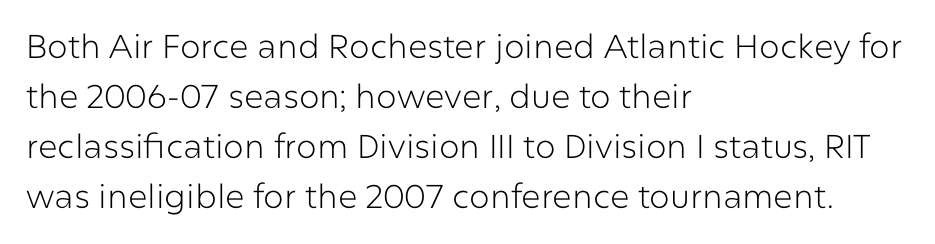
{"serif": "no", "italic": "no", "bold": "no", "weight": "light", "width": "normal", "stroke_contrast": "low", "x_height": "medium", "monospaced": "no", "underline": "no", "align": "left", "line_spacing": "normal", "line_spacing_ratio": 1.52, "letter_spacing": "normal", "letter_spacing_em": 0.0, "glyph_px": 33}
